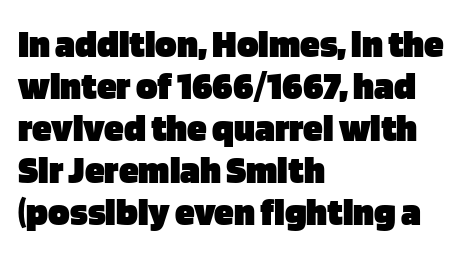
The passage shown is not underscored anywhere. Rows of type sit shoulder to shoulder in the vertical direction. Is this a fixed-width face? No — the glyphs have proportional, varying widths. The letters carry no serifs — their stems end cleanly without finishing strokes. Is there any slant? The stems are plumb.
